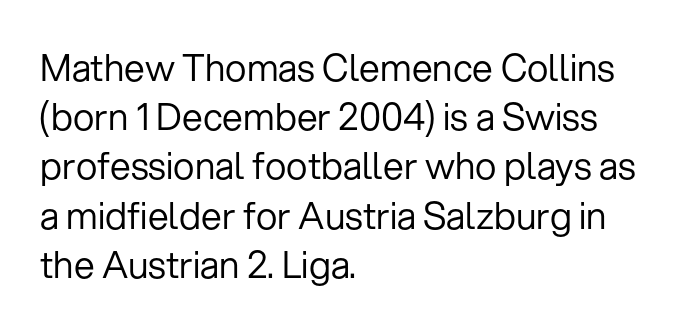
The image shows 37 px regular-weight sans-serif type, upright; set left-aligned, normal line spacing (1.33x), normal letter spacing, not underlined; low stroke contrast and a medium x-height.
